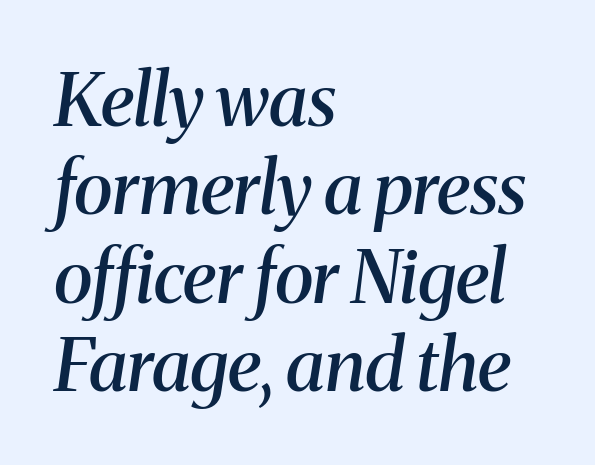
Q: Is the text bold? A: Semi-bold.
Q: Is the text italic (slanted)? A: Yes, it leans right by about 8 degrees.
Q: Is the typeface a serif or a sans-serif typeface? A: Serif.
Q: Is the text underlined? A: No.
Q: How is the paragraph aligned? A: Left-aligned.
Q: Is the spacing between letters normal or unusually wide? A: Normal.
Q: Width (condensed, normal, or wide)? A: Normal.
Q: Stroke contrast? A: Medium.
Q: x-height? A: Medium.
Q: Monospaced? A: No.
